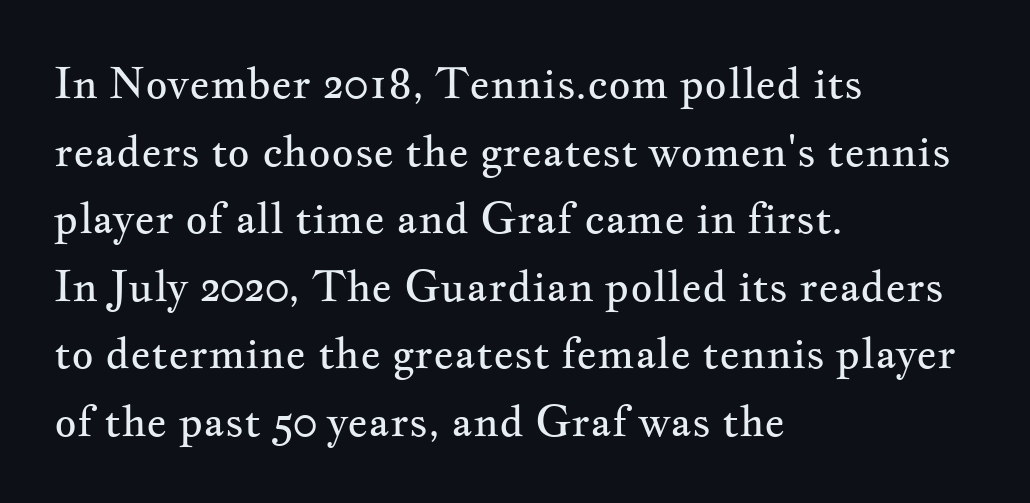
Where is the straight margin? On the left. The font is comparable to plain body text, perhaps lighter. Is this a sans? No — the strokes have serifs. A typesetter would call this proportional, since set widths differ per character. Nothing unusual about the tracking: characters are spaced as the font intends. Posture: straight, roman, zero tilt.
